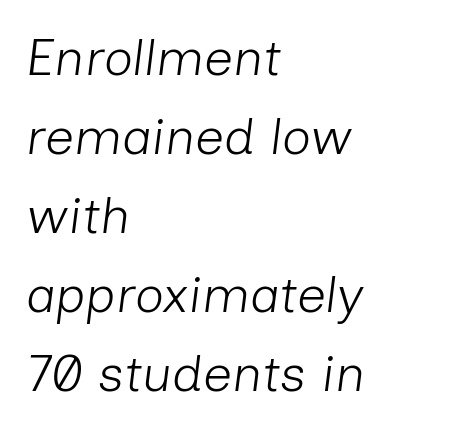
Clear beneath every line of the passage. This rendering uses left alignment, leaving the right contour irregular. A quiet, ordinary-to-light weight characterises the typeface. Evenly set lines give the paragraph a standard silhouette.
